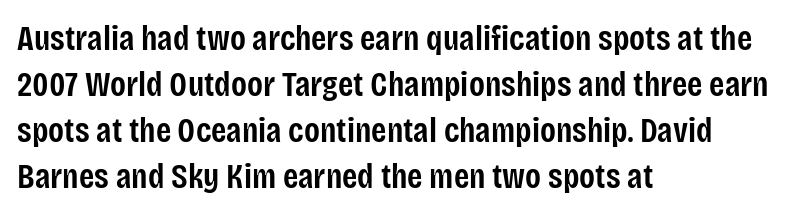
The image shows 35 px semibold, condensed sans-serif type, upright; set left-aligned, normal line spacing (1.31x), normal letter spacing, not underlined; low stroke contrast and a large x-height.
